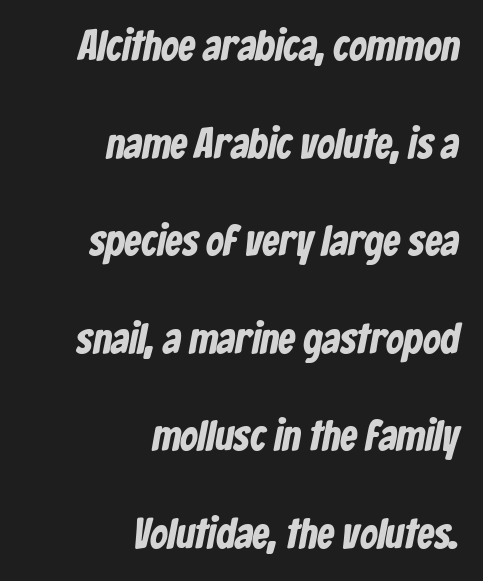
The image shows 43 px bold, condensed sans-serif type; set right-aligned, loose line spacing (2.27x), normal letter spacing, not underlined; low stroke contrast and a medium x-height.
